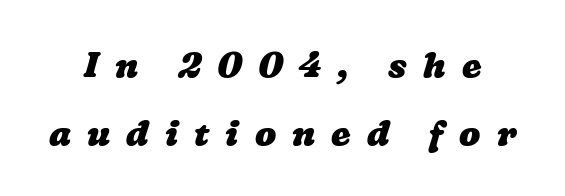
A typesetter would call this proportional, since set widths differ per character. Weight check: bold — yes, fully. A bare baseline throughout the passage. Reading down the column, the eye jumps a long way to each next line. Look at the tracking — it's clearly loosened, letters drifting apart.
